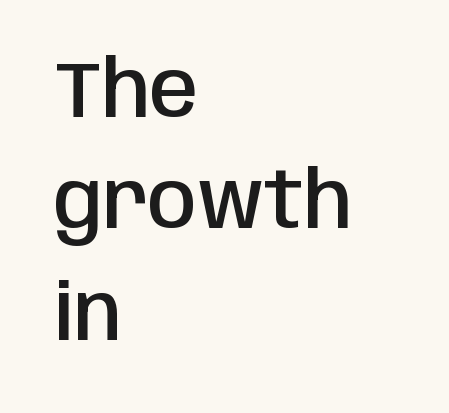
{"serif": "no", "italic": "no", "bold": "semi", "weight": "semibold", "width": "condensed", "stroke_contrast": "low", "x_height": "large", "monospaced": "no", "underline": "no", "align": "left", "line_spacing": "normal", "line_spacing_ratio": 1.41, "letter_spacing": "normal", "letter_spacing_em": 0.0, "glyph_px": 79}
